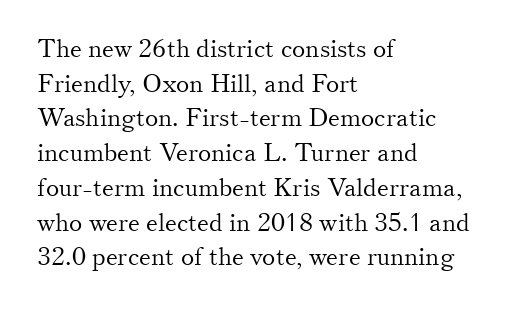
The image shows 25 px text type, upright; set left-aligned, normal line spacing (1.39x), normal letter spacing, not underlined.
